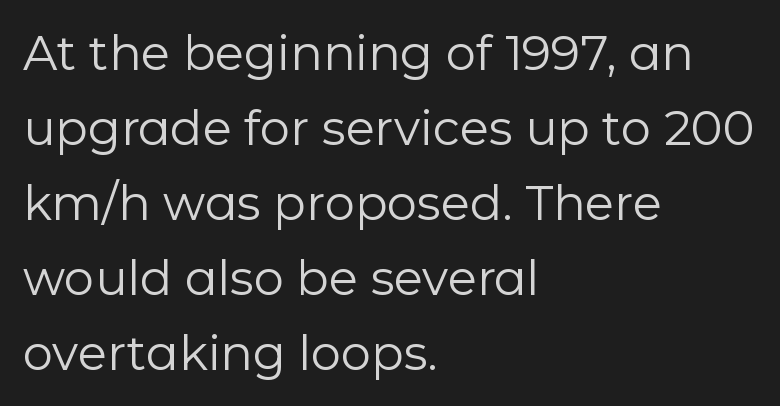
A typesetter would call this zero additional tracking. Reading down the block, your eye returns to a fixed left position each line. Rule under the text: the space is simply empty. Compared with a typical body face, this is equally light or lighter still.
